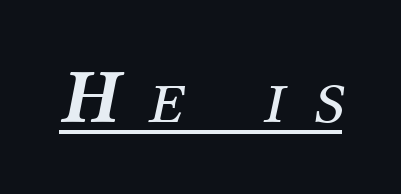
The image shows 78 px regular-weight serif type, italic (leaning right); set unusually wide letter spacing (+0.38 em), underlined; medium stroke contrast and a medium x-height.
